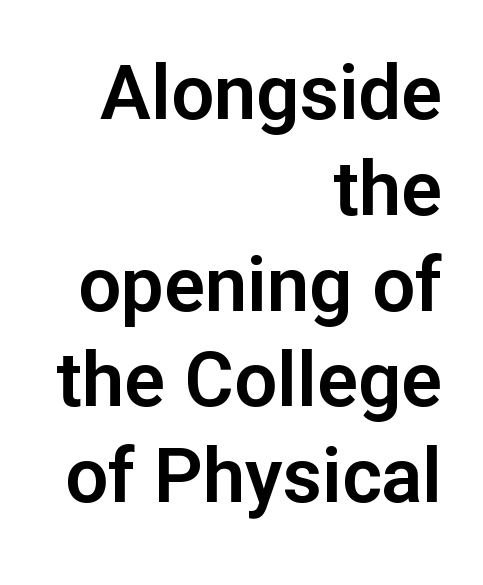
Each letter keeps its own natural width here, so spacing adapts to shape. Each line ends at the same right margin while the left side varies. Note: no serifs on the glyphs. The space beneath each line is pristine and unruled. A typesetter would call this leading conventional body-copy spacing. What stands out about the letter spacing? Nothing — it is the standard amount.
